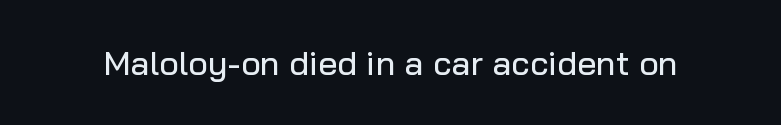
Q: Is the text italic (slanted)? A: No, it is upright.
Q: Is the typeface a serif or a sans-serif typeface? A: Sans-serif.
Q: Is the text underlined? A: No.
Q: Is the spacing between letters normal or unusually wide? A: Normal.
Q: Width (condensed, normal, or wide)? A: Normal.
Q: Stroke contrast? A: Low.
Q: x-height? A: Medium.
Q: Monospaced? A: No.
